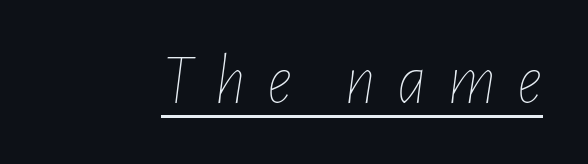
The image shows 71 px thin, condensed type, italic (leaning right); set unusually wide letter spacing (+0.29 em), underlined; low stroke contrast and a medium x-height.
